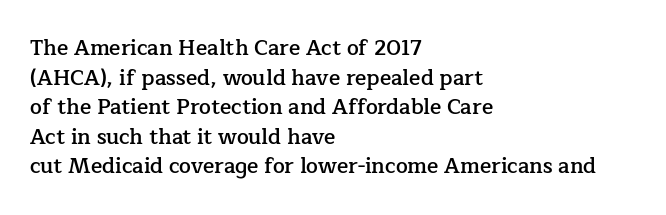
{"italic": "no", "bold": "semi", "underline": "no", "align": "left", "line_spacing": "normal", "line_spacing_ratio": 1.41, "letter_spacing": "normal", "letter_spacing_em": 0.0, "glyph_px": 21}
